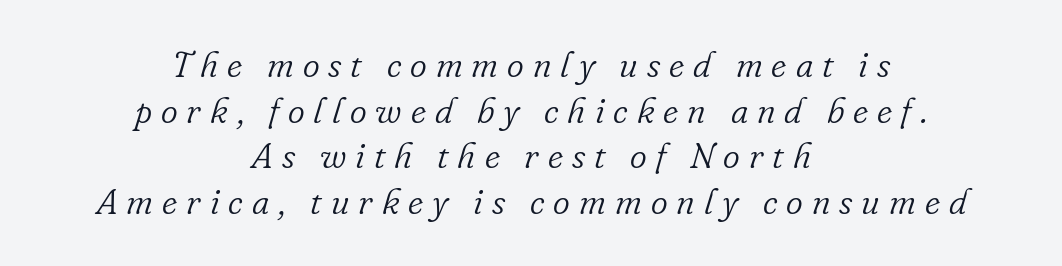
Q: Is the text bold? A: No.
Q: Is the text italic (slanted)? A: Yes, it leans right by about 16 degrees.
Q: Is the typeface a serif or a sans-serif typeface? A: Serif.
Q: Is the text underlined? A: No.
Q: How is the paragraph aligned? A: Centered.
Q: Is the spacing between letters normal or unusually wide? A: Unusually wide.
Q: Is the spacing between lines tight, normal or loose? A: Normal.
Q: Width (condensed, normal, or wide)? A: Normal.
Q: Stroke contrast? A: Low.
Q: x-height? A: Small.
Q: Monospaced? A: No.
